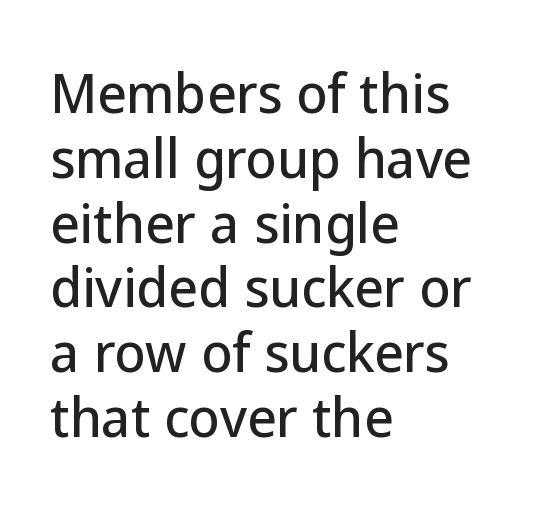
The image shows 51 px sans-serif type, upright; set left-aligned, normal line spacing (1.27x), normal letter spacing, not underlined; low stroke contrast and a medium x-height.
